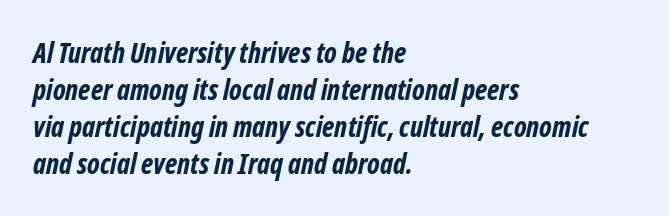
Q: Is the text bold? A: Yes.
Q: Is the typeface a serif or a sans-serif typeface? A: Sans-serif.
Q: Is the text underlined? A: No.
Q: How is the paragraph aligned? A: Left-aligned.
Q: Is the spacing between letters normal or unusually wide? A: Normal.
Q: Is the spacing between lines tight, normal or loose? A: Normal.
Q: Width (condensed, normal, or wide)? A: Condensed.
Q: Stroke contrast? A: Low.
Q: x-height? A: Medium.
Q: Monospaced? A: No.
